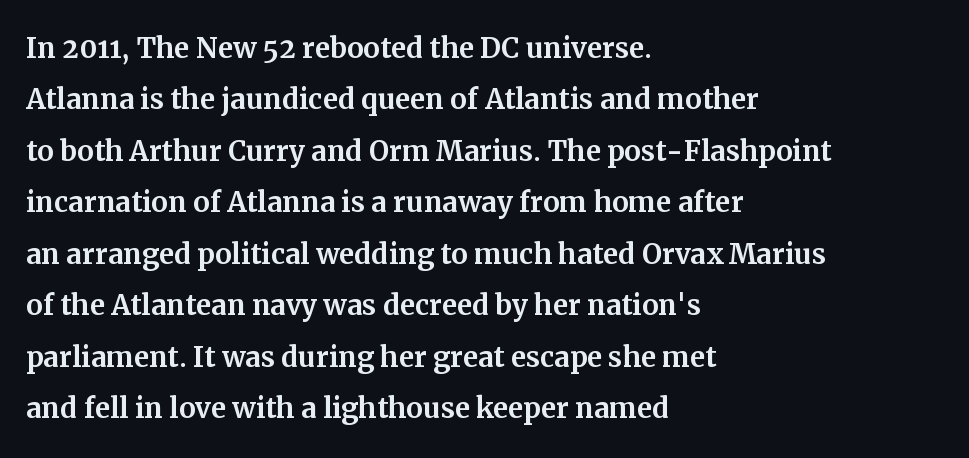
The image shows 37 px serif type, upright; set left-aligned, normal line spacing (1.39x), normal letter spacing, not underlined; medium stroke contrast and a medium x-height.
